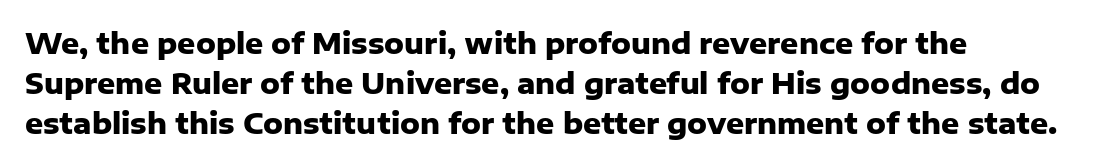
Q: Is the text bold? A: Yes.
Q: Is the text italic (slanted)? A: No, it is upright.
Q: Is the typeface a serif or a sans-serif typeface? A: Sans-serif.
Q: Is the text underlined? A: No.
Q: Is the spacing between letters normal or unusually wide? A: Normal.
Q: Is the spacing between lines tight, normal or loose? A: Normal.
Q: Width (condensed, normal, or wide)? A: Normal.
Q: Stroke contrast? A: Low.
Q: x-height? A: Medium.
Q: Monospaced? A: No.
